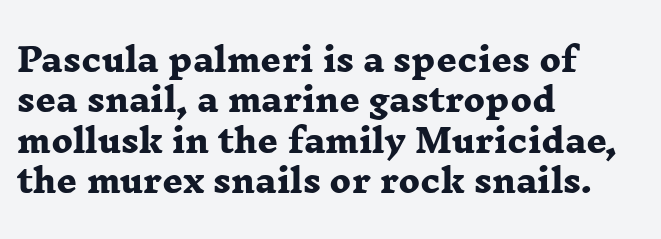
These lines stack with their left ends in a neat column. Each new line begins a customary step beneath the previous one. Thick stems and heavy bowls — unmistakably bold. Nobody touched the tracking dial on this one. Yep, those are serifs on the letters.
